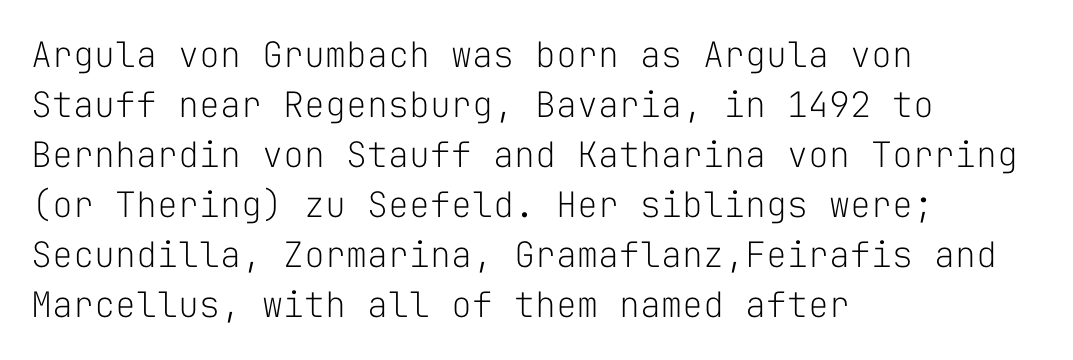
Q: Is the text bold? A: No.
Q: Is the text italic (slanted)? A: No, it is upright.
Q: Is the typeface a serif or a sans-serif typeface? A: Sans-serif.
Q: Is the text underlined? A: No.
Q: How is the paragraph aligned? A: Left-aligned.
Q: Is the spacing between letters normal or unusually wide? A: Normal.
Q: Is the spacing between lines tight, normal or loose? A: Normal.
Q: Width (condensed, normal, or wide)? A: Normal.
Q: Stroke contrast? A: Low.
Q: x-height? A: Medium.
Q: Monospaced? A: Yes.
